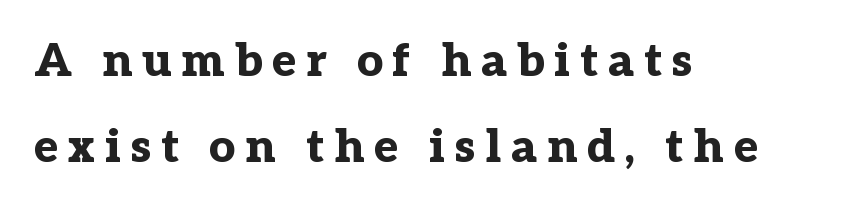
Q: Is the text bold? A: Yes.
Q: Is the text italic (slanted)? A: No, it is upright.
Q: Is the typeface a serif or a sans-serif typeface? A: Serif.
Q: Is the text underlined? A: No.
Q: How is the paragraph aligned? A: Left-aligned.
Q: Is the spacing between letters normal or unusually wide? A: Unusually wide.
Q: Width (condensed, normal, or wide)? A: Normal.
Q: Stroke contrast? A: Low.
Q: x-height? A: Medium.
Q: Monospaced? A: No.
